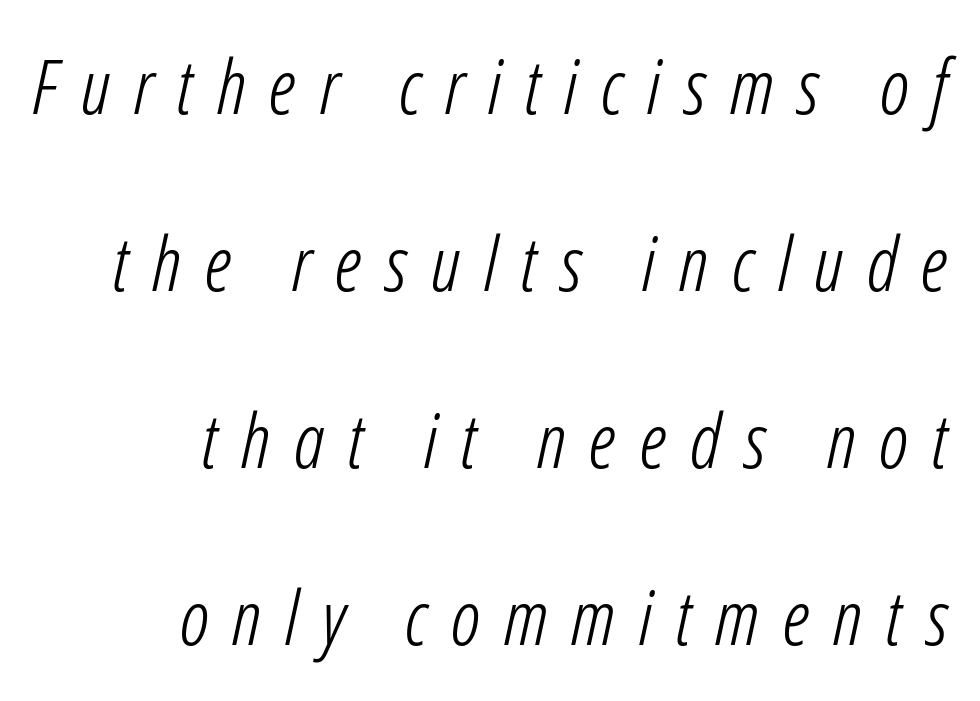
Descender tails drop into unmarked territory. A great deal of white space separates one row of letters from the next. The strokes carry an ordinary text weight at most. Alignment: flush right. The typography opts for an oblique posture over an upright one. What stands out about the letter spacing? Its width — letters are far apart.
